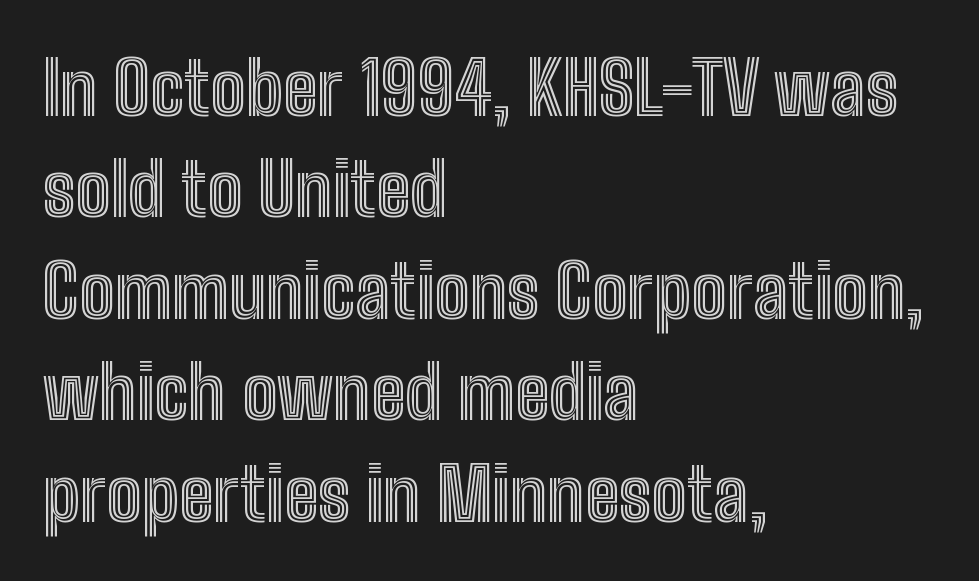
It's the straight-up-and-down kind of type. Regarding leading, the lines here are spaced in the standard way. The passage shown is not underscored anywhere. Here the glyphs are tracked normally, forming tight word shapes. Varying glyph widths throughout — classic text-font behaviour. The typesetter chose a ragged-right arrangement here.
